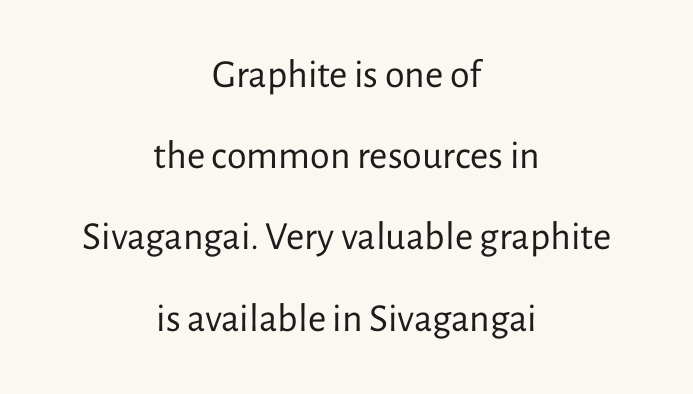
Q: Is the text bold? A: No.
Q: Is the text italic (slanted)? A: No, it is upright.
Q: Is the typeface a serif or a sans-serif typeface? A: Sans-serif.
Q: Is the text underlined? A: No.
Q: How is the paragraph aligned? A: Centered.
Q: Is the spacing between letters normal or unusually wide? A: Normal.
Q: Is the spacing between lines tight, normal or loose? A: Loose.
Q: Width (condensed, normal, or wide)? A: Normal.
Q: Stroke contrast? A: Low.
Q: x-height? A: Medium.
Q: Monospaced? A: No.
